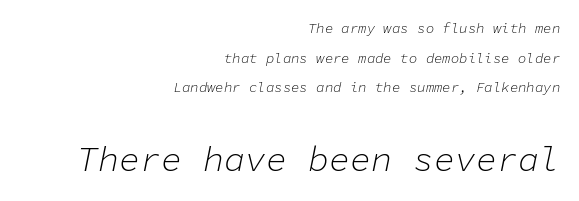
{"italic": "yes", "lean": "right", "slant_degrees": 11, "bold": "no", "weight": "light", "width": "normal", "stroke_contrast": "low", "x_height": "medium", "monospaced": "yes", "underline": "no", "align": "right", "line_spacing": "loose", "line_spacing_ratio": 2.12, "letter_spacing": "normal", "letter_spacing_em": 0.0, "larger_block": "second", "size_ratio": 2.5, "glyph_px": 35}
